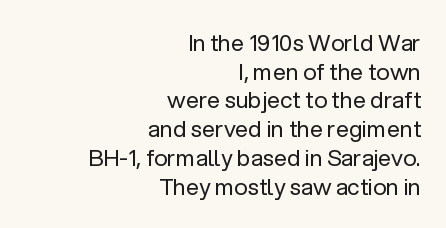
Beneath every word, the page is bare. The rows are spaced the way most documents space them. Which margin do the lines hug? The right one — the left edge is uneven. A roman cut, with each character standing at attention. How are the letters spaced? Ordinarily, with no added tracking.
